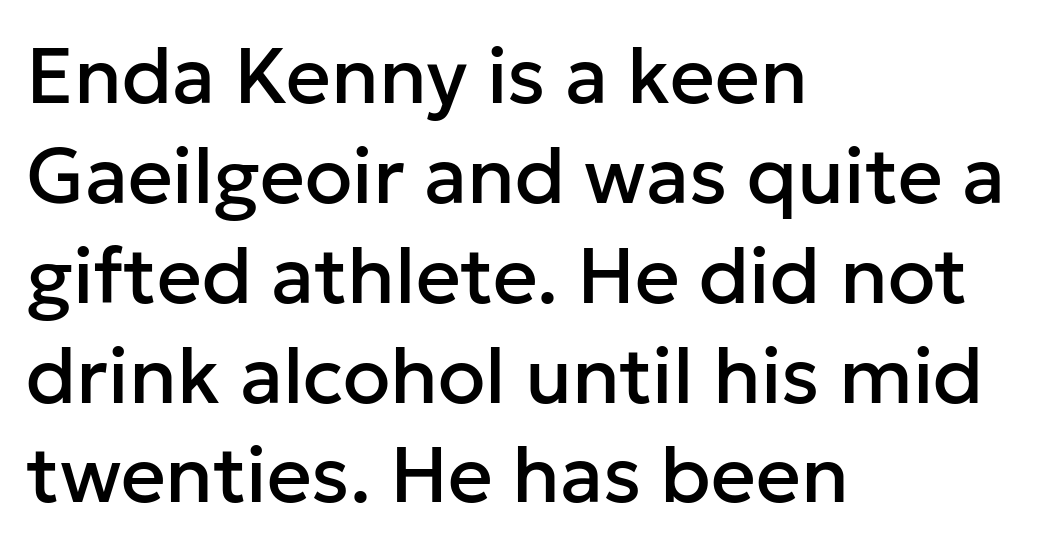
Q: Is the text italic (slanted)? A: No, it is upright.
Q: Is the typeface a serif or a sans-serif typeface? A: Sans-serif.
Q: Is the text underlined? A: No.
Q: How is the paragraph aligned? A: Left-aligned.
Q: Is the spacing between letters normal or unusually wide? A: Normal.
Q: Is the spacing between lines tight, normal or loose? A: Normal.
Q: Width (condensed, normal, or wide)? A: Normal.
Q: Stroke contrast? A: Low.
Q: x-height? A: Medium.
Q: Monospaced? A: No.
